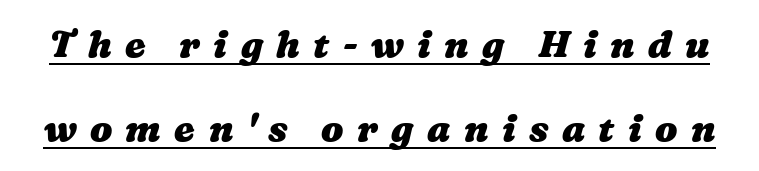
Q: Is the text bold? A: Yes.
Q: Is the text underlined? A: Yes.
Q: Is the spacing between letters normal or unusually wide? A: Unusually wide.
Q: Is the spacing between lines tight, normal or loose? A: Loose.
Q: Width (condensed, normal, or wide)? A: Wide.
Q: Stroke contrast? A: Medium.
Q: x-height? A: Medium.
Q: Monospaced? A: No.
